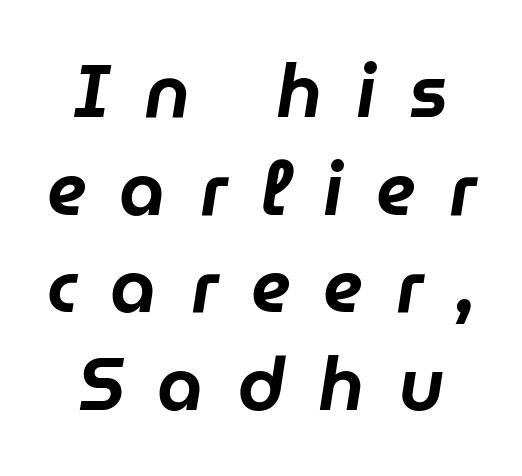
Q: Is the text italic (slanted)? A: Yes, it leans right by about 9 degrees.
Q: Is the text underlined? A: No.
Q: How is the paragraph aligned? A: Centered.
Q: Is the spacing between letters normal or unusually wide? A: Unusually wide.
Q: Is the spacing between lines tight, normal or loose? A: Normal.
Q: Width (condensed, normal, or wide)? A: Normal.
Q: Stroke contrast? A: Low.
Q: x-height? A: Medium.
Q: Monospaced? A: No.
